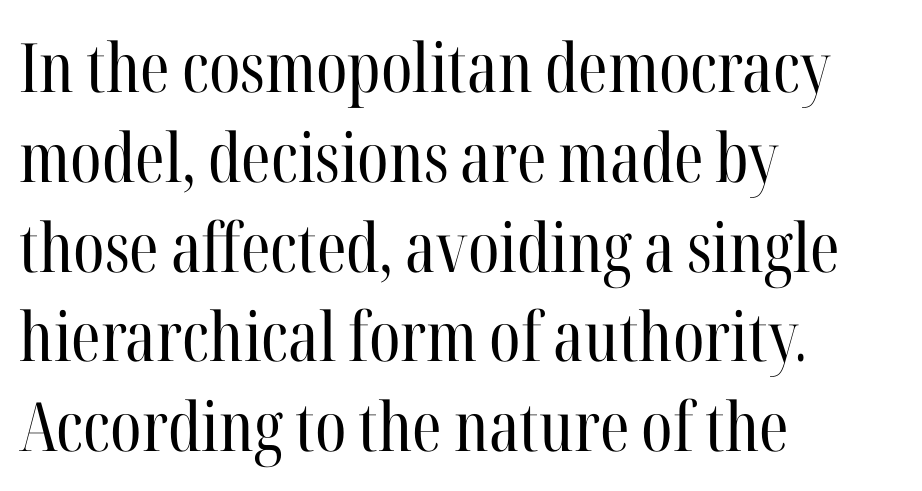
{"serif": "yes", "italic": "no", "bold": "no", "weight": "regular", "width": "condensed", "stroke_contrast": "high", "x_height": "medium", "monospaced": "no", "underline": "no", "align": "left", "line_spacing": "normal", "line_spacing_ratio": 1.32, "letter_spacing": "normal", "letter_spacing_em": 0.0, "glyph_px": 68}
